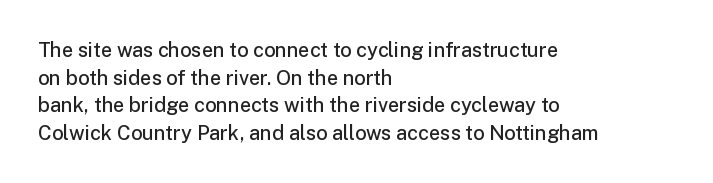
The image shows 20 px text type, upright; set left-aligned, normal line spacing (1.38x), normal letter spacing, not underlined.
